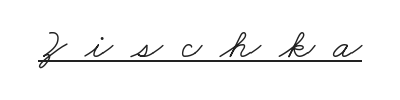
The image shows 41 px light, wide serif type; set unusually wide letter spacing (+0.45 em), underlined; low stroke contrast and a small x-height.
